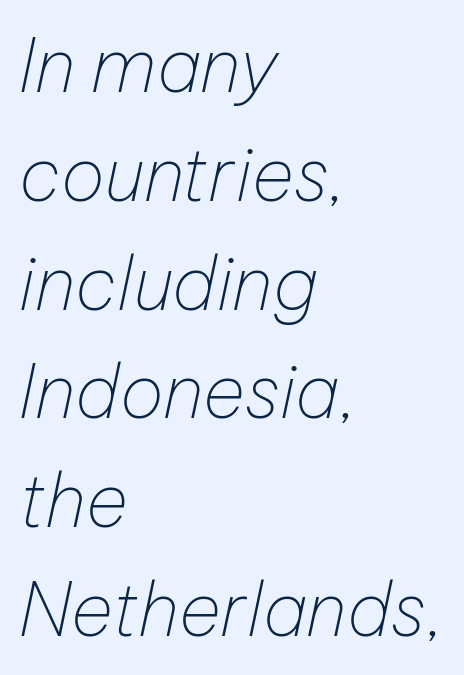
Students, note that the glyphs here touch the page at normal intervals. These lines are rendered in a variable-pitch font. The typesetter chose a ragged-right arrangement here. Heft: none added — not bold.
